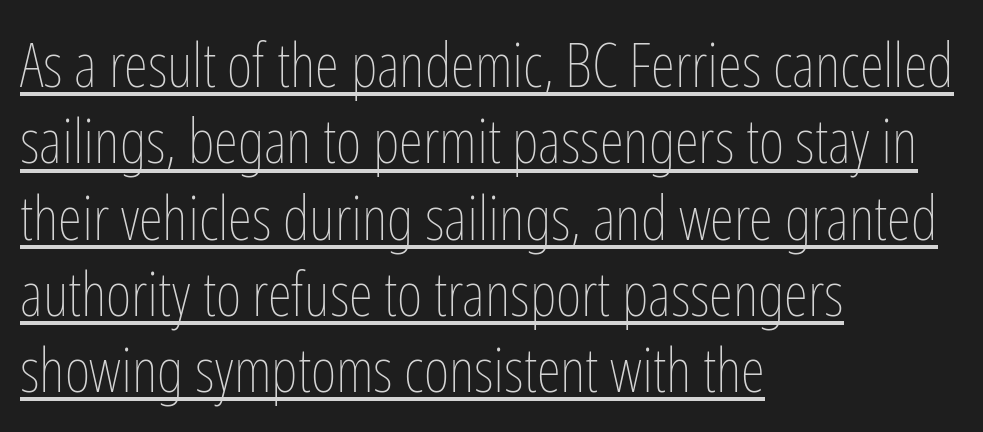
The image shows 62 px thin, condensed type, upright; set left-aligned, line spacing 1.23x, normal letter spacing, underlined; low stroke contrast and a medium x-height.
